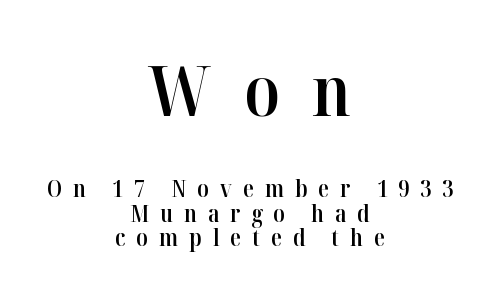
The image shows 69 px semibold serif type, upright; set centered, tight line spacing (1.08x), unusually wide letter spacing (+0.47 em), not underlined; the first (top) block is 3.0x larger; high stroke contrast and a medium x-height.
